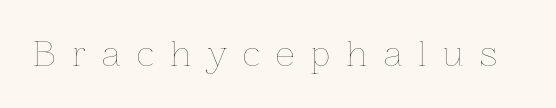
Q: Is the text bold? A: No.
Q: Is the text italic (slanted)? A: No, it is upright.
Q: Is the text underlined? A: No.
Q: Is the spacing between letters normal or unusually wide? A: Unusually wide.
Q: Width (condensed, normal, or wide)? A: Normal.
Q: Stroke contrast? A: Low.
Q: x-height? A: Medium.
Q: Monospaced? A: No.
